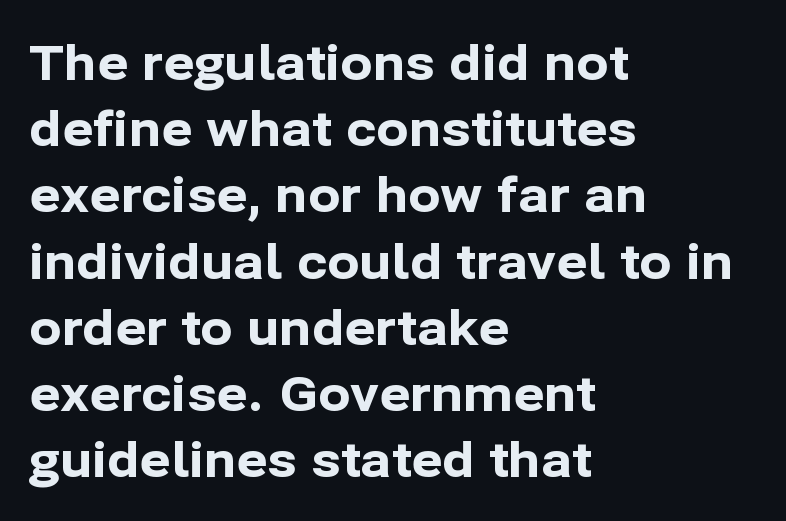
Q: Is the text bold? A: Yes.
Q: Is the text italic (slanted)? A: No, it is upright.
Q: Is the typeface a serif or a sans-serif typeface? A: Sans-serif.
Q: Is the text underlined? A: No.
Q: How is the paragraph aligned? A: Left-aligned.
Q: Is the spacing between letters normal or unusually wide? A: Normal.
Q: Is the spacing between lines tight, normal or loose? A: Normal.
Q: Width (condensed, normal, or wide)? A: Normal.
Q: Stroke contrast? A: Low.
Q: x-height? A: Medium.
Q: Monospaced? A: No.
